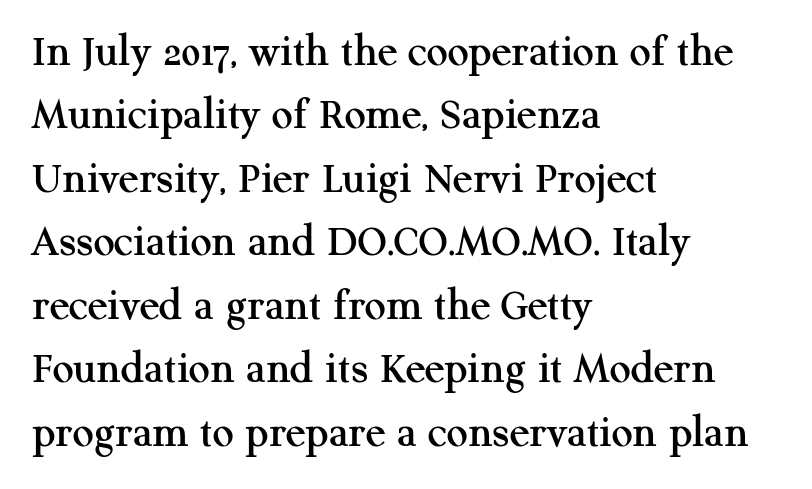
Rows of type keep a routine distance in the vertical direction. Is this a fixed-width face? No — the glyphs have proportional, varying widths. Every stem runs plumb, perpendicular to the baseline. Stroke terminals: seriffed.
